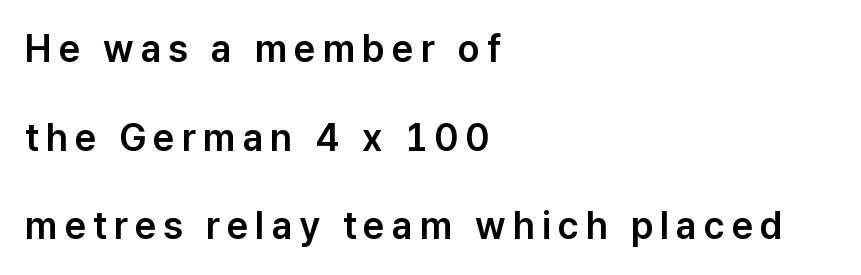
The passage shown is not underscored anywhere. The letters carry no serifs — their stems end cleanly without finishing strokes. The passage shown is typed in a proportional face where columns would drift. The line-height multiplier appears high, well above default. If you drew a ruler down the left edge, every line would touch it. When letters stand straight like this, we call the style roman or upright.
